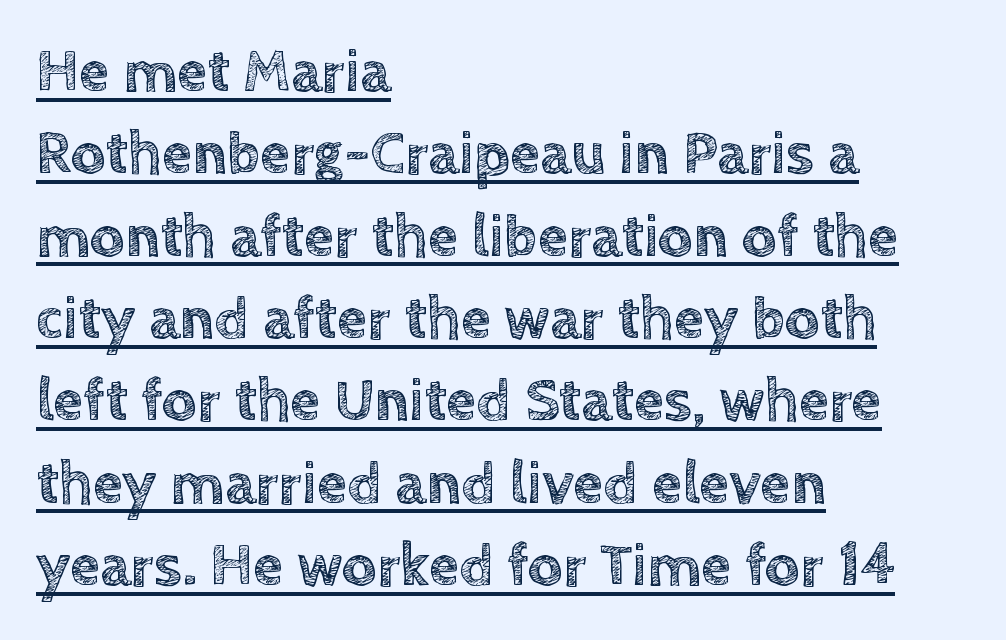
The image shows 61 px text type, upright; set left-aligned, normal line spacing (1.35x), normal letter spacing, underlined; a large x-height.
